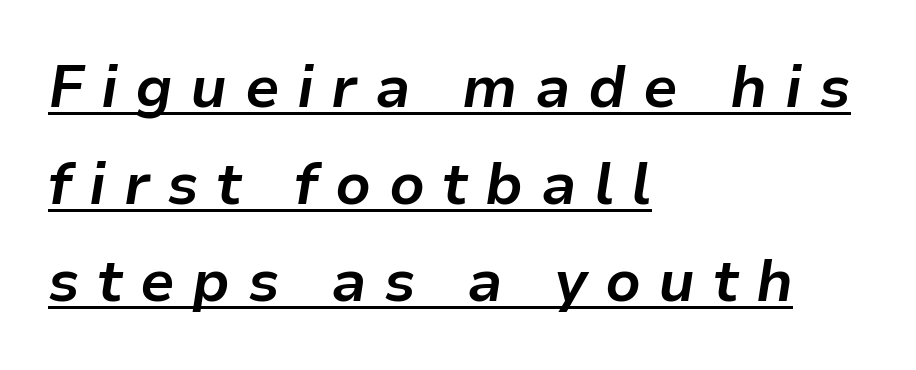
{"italic": "yes", "lean": "right", "slant_degrees": 9, "bold": "yes", "weight": "bold", "width": "normal", "stroke_contrast": "low", "x_height": "medium", "monospaced": "no", "underline": "yes", "align": "left", "line_spacing": "normal", "line_spacing_ratio": 1.67, "letter_spacing": "wide", "letter_spacing_em": 0.3, "glyph_px": 58}
